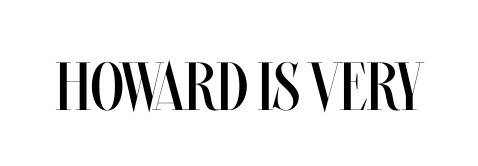
Has an underline been added? It has not. The letters stand straight up with perfectly vertical stems. Heaviness? Minimal to ordinary, like unemphasized prose. The passage shown is typed in a proportional face where columns would drift.
